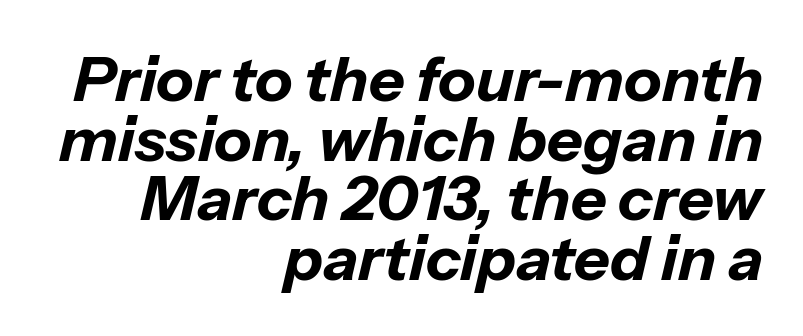
The image shows 62 px bold type, italic (leaning right); set right-aligned, tight line spacing (0.96x), normal letter spacing, not underlined; low stroke contrast and a medium x-height.
